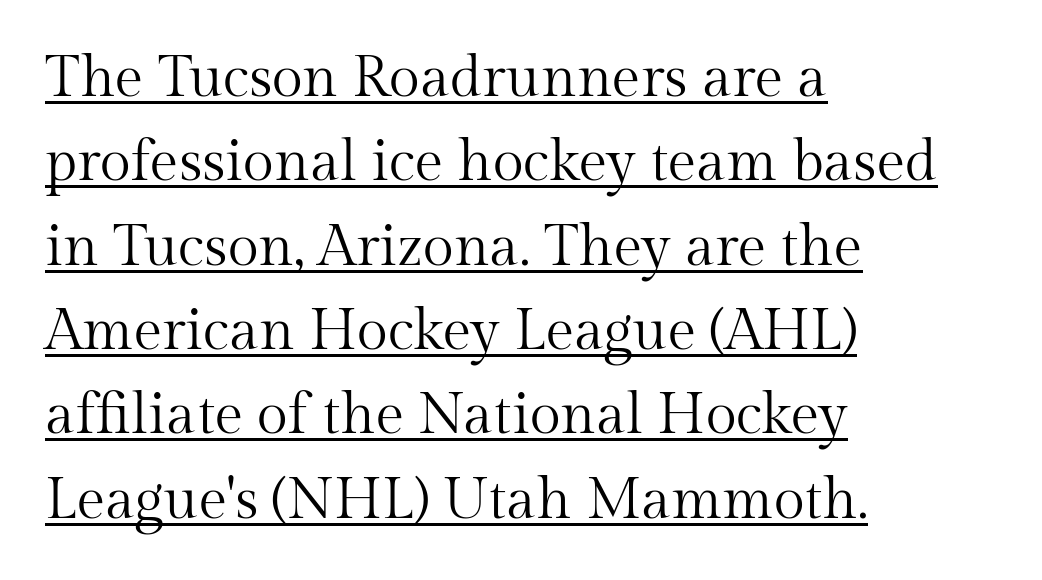
{"serif": "yes", "italic": "no", "bold": "no", "weight": "regular", "width": "normal", "stroke_contrast": "medium", "x_height": "medium", "monospaced": "no", "underline": "yes", "align": "left", "line_spacing": "normal", "line_spacing_ratio": 1.48, "letter_spacing": "normal", "letter_spacing_em": 0.0, "glyph_px": 57}
